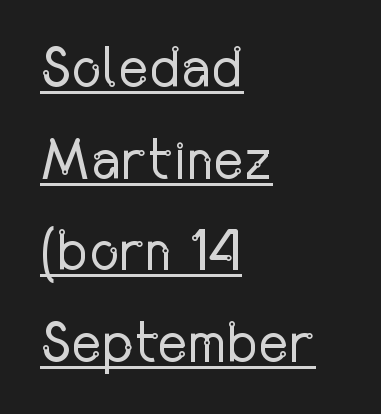
Q: Is the text bold? A: No.
Q: Is the text italic (slanted)? A: No, it is upright.
Q: Is the typeface a serif or a sans-serif typeface? A: Sans-serif.
Q: Is the text underlined? A: Yes.
Q: How is the paragraph aligned? A: Left-aligned.
Q: Is the spacing between letters normal or unusually wide? A: Normal.
Q: Is the spacing between lines tight, normal or loose? A: Normal.
Q: Width (condensed, normal, or wide)? A: Condensed.
Q: Stroke contrast? A: Low.
Q: x-height? A: Medium.
Q: Monospaced? A: No.
